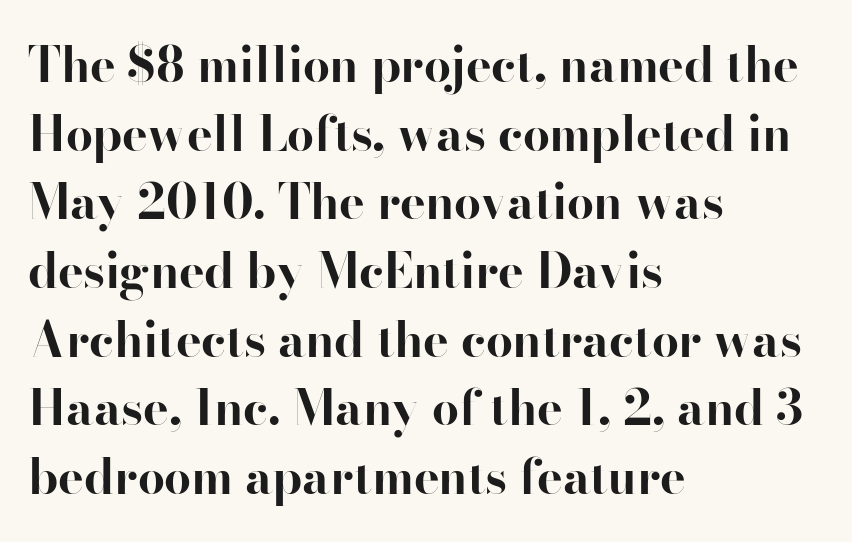
{"serif": "yes", "italic": "no", "bold": "yes", "weight": "bold", "width": "normal", "stroke_contrast": "high", "x_height": "small", "monospaced": "no", "underline": "no", "align": "left", "line_spacing": "normal", "line_spacing_ratio": 1.43, "letter_spacing": "normal", "letter_spacing_em": 0.0, "glyph_px": 48}
